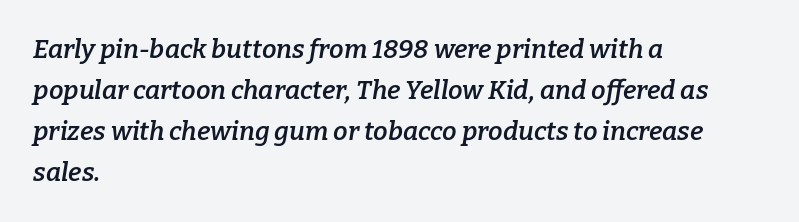
Q: Is the text bold? A: Semi-bold.
Q: Is the text italic (slanted)? A: Yes, it leans right by about 9 degrees.
Q: Is the text underlined? A: No.
Q: How is the paragraph aligned? A: Left-aligned.
Q: Is the spacing between letters normal or unusually wide? A: Normal.
Q: Is the spacing between lines tight, normal or loose? A: Normal.
